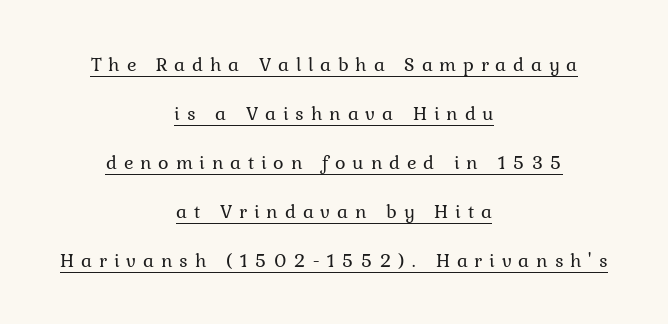
{"italic": "no", "bold": "no", "underline": "yes", "align": "center", "line_spacing": "loose", "line_spacing_ratio": 2.45, "letter_spacing": "wide", "letter_spacing_em": 0.34, "glyph_px": 20}
